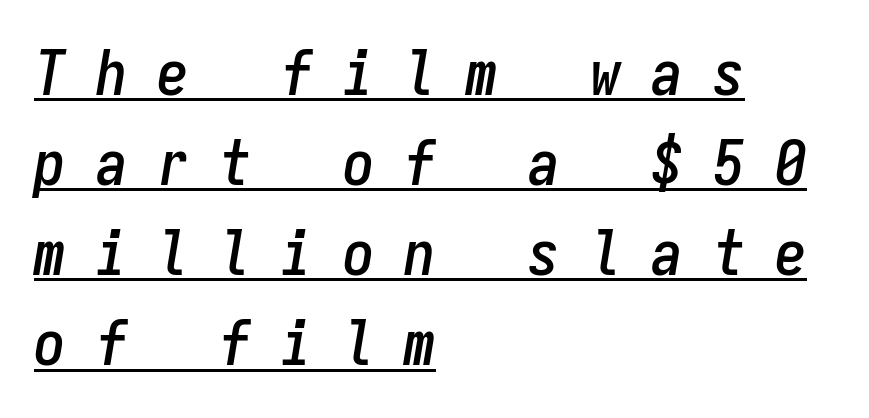
Q: Is the text italic (slanted)? A: Yes, it leans right by about 9 degrees.
Q: Is the text underlined? A: Yes.
Q: How is the paragraph aligned? A: Left-aligned.
Q: Is the spacing between letters normal or unusually wide? A: Unusually wide.
Q: Is the spacing between lines tight, normal or loose? A: Normal.
Q: Width (condensed, normal, or wide)? A: Condensed.
Q: Stroke contrast? A: Low.
Q: x-height? A: Medium.
Q: Monospaced? A: Yes.
